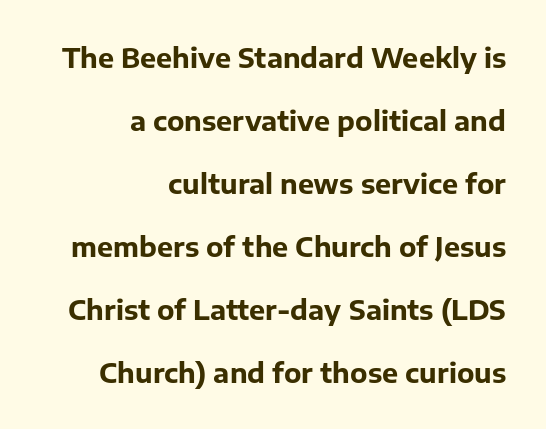
Q: Is the text bold? A: Yes.
Q: Is the text italic (slanted)? A: No, it is upright.
Q: Is the text underlined? A: No.
Q: How is the paragraph aligned? A: Right-aligned.
Q: Is the spacing between letters normal or unusually wide? A: Normal.
Q: Is the spacing between lines tight, normal or loose? A: Loose.
